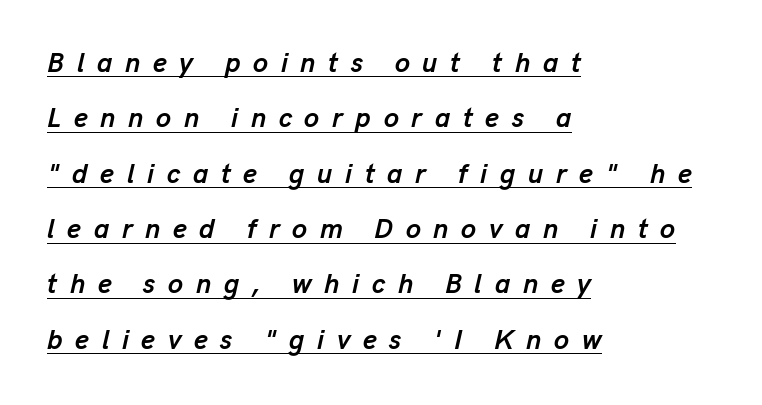
The image shows 27 px bold type, italic (leaning right); set left-aligned, loose line spacing (2.05x), unusually wide letter spacing (+0.47 em), underlined.
